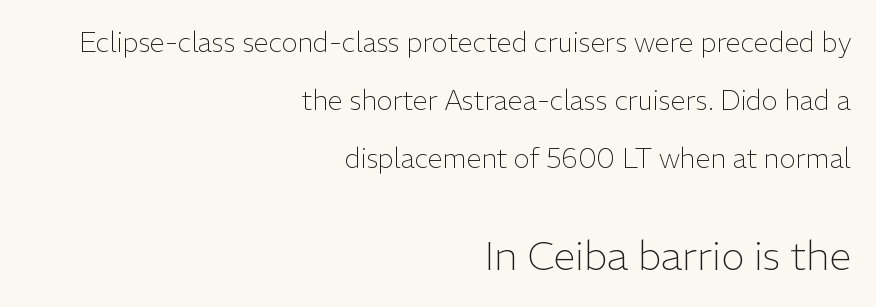
{"serif": "no", "italic": "no", "bold": "no", "weight": "light", "width": "normal", "stroke_contrast": "low", "x_height": "medium", "monospaced": "no", "underline": "no", "align": "right", "line_spacing": "loose", "line_spacing_ratio": 2.14, "letter_spacing": "normal", "letter_spacing_em": 0.0, "larger_block": "second", "size_ratio": 1.48, "glyph_px": 40}
